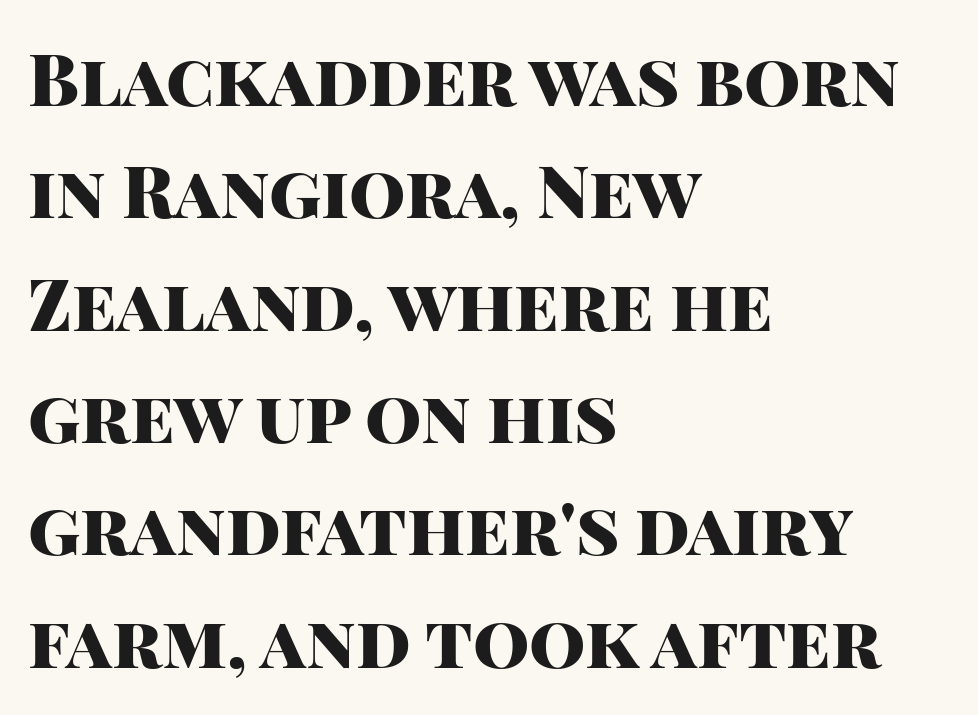
The image shows 72 px heavy sans-serif type, upright; set left-aligned, normal line spacing (1.56x), normal letter spacing, not underlined; high stroke contrast and a large x-height.
